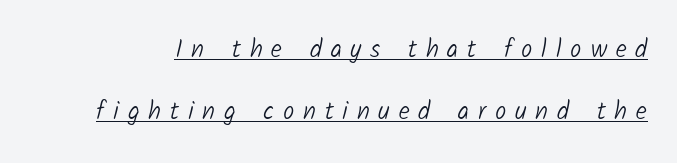
Weight: not bold — regular or lighter. Airy leading. Substantial extra tracking has been applied to these lines. This sample carries an underscore along the baseline area.
